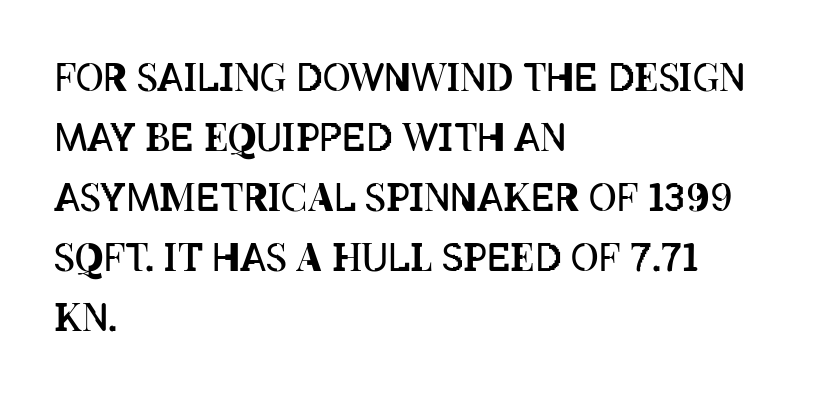
{"italic": "no", "bold": "no", "weight": "regular", "width": "condensed", "stroke_contrast": "low", "x_height": "large", "monospaced": "no", "underline": "no", "align": "left", "line_spacing": "normal", "line_spacing_ratio": 1.58, "letter_spacing": "normal", "letter_spacing_em": 0.0, "glyph_px": 38}
